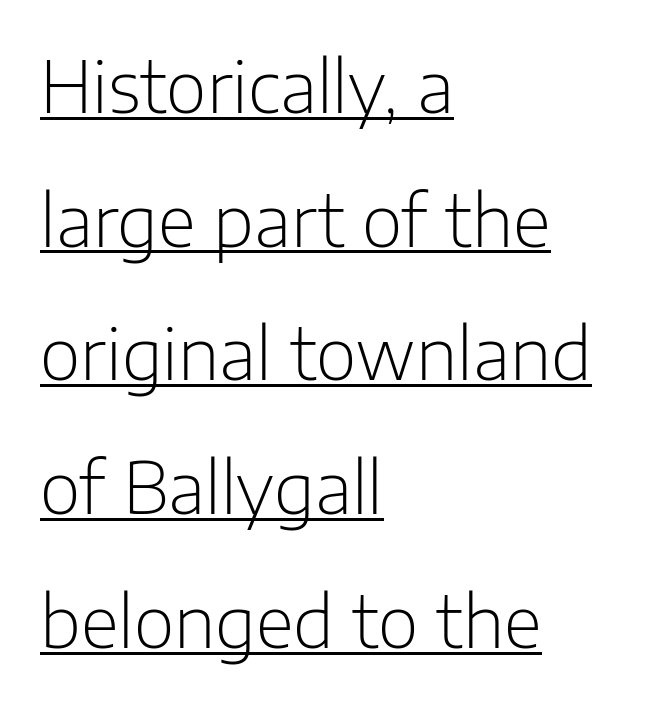
Q: Is the text bold? A: No.
Q: Is the text italic (slanted)? A: No, it is upright.
Q: Is the typeface a serif or a sans-serif typeface? A: Sans-serif.
Q: Is the text underlined? A: Yes.
Q: How is the paragraph aligned? A: Left-aligned.
Q: Is the spacing between letters normal or unusually wide? A: Normal.
Q: Is the spacing between lines tight, normal or loose? A: Loose.
Q: Width (condensed, normal, or wide)? A: Normal.
Q: Stroke contrast? A: Low.
Q: x-height? A: Medium.
Q: Monospaced? A: No.
